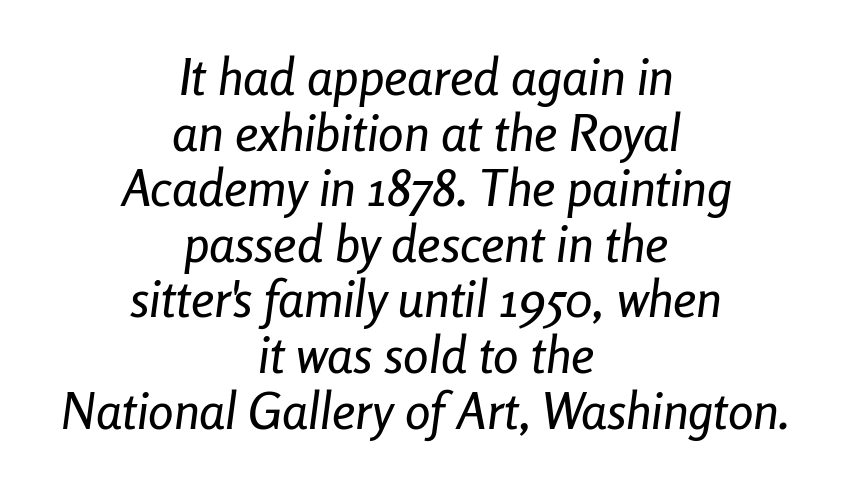
Alignment: centered. Between one letter and the next there's only the usual sliver of space. You could not count columns in this text — the font is proportionally spaced. The passage shown leans; its letterforms are oblique. Nobody drew a line under any word here. The lines are packed closely together with very little leading.
